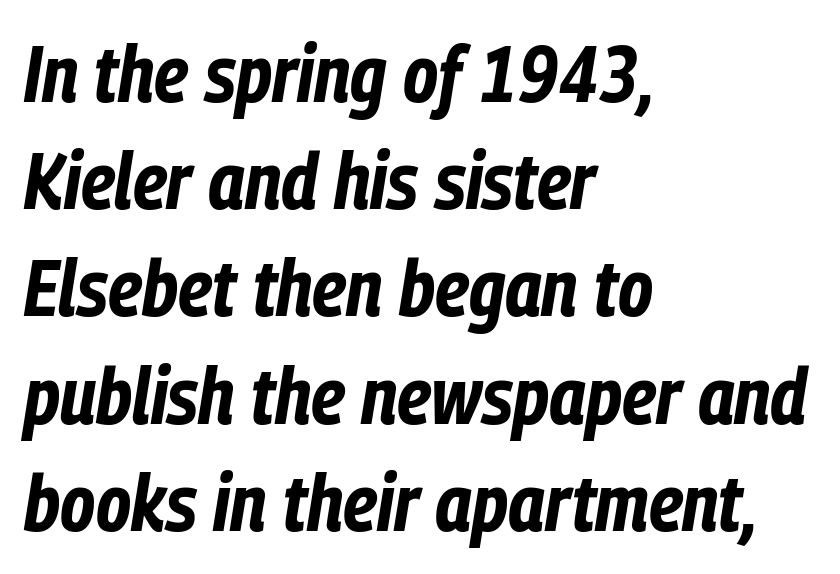
{"italic": "yes", "lean": "right", "slant_degrees": 9, "bold": "yes", "weight": "bold", "width": "condensed", "stroke_contrast": "low", "x_height": "medium", "monospaced": "no", "underline": "no", "align": "left", "line_spacing": "normal", "line_spacing_ratio": 1.34, "letter_spacing": "normal", "letter_spacing_em": 0.0, "glyph_px": 80}
